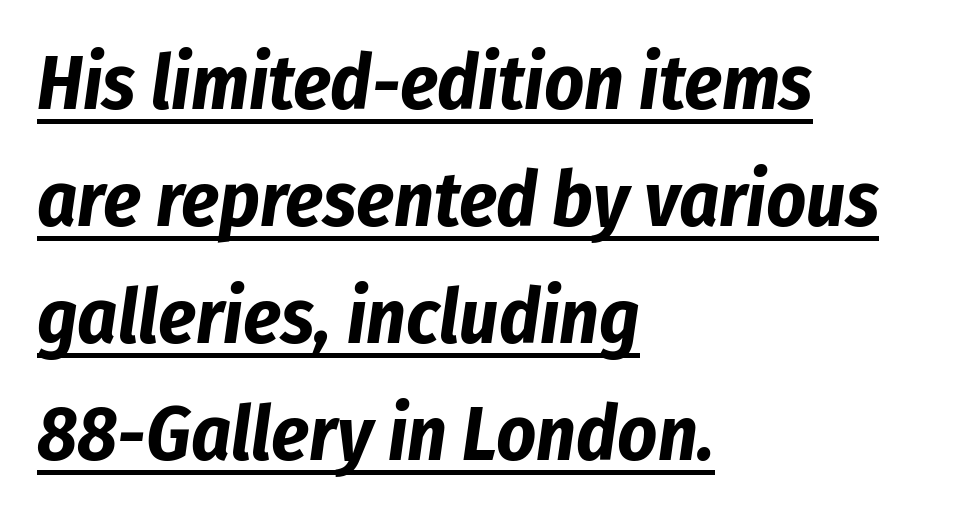
The letters are bold, with thick, heavy strokes. What decoration does the sample have? An underline. The type is set solid horizontally, with unmodified tracking. The rag falls on the right side of this text block.
